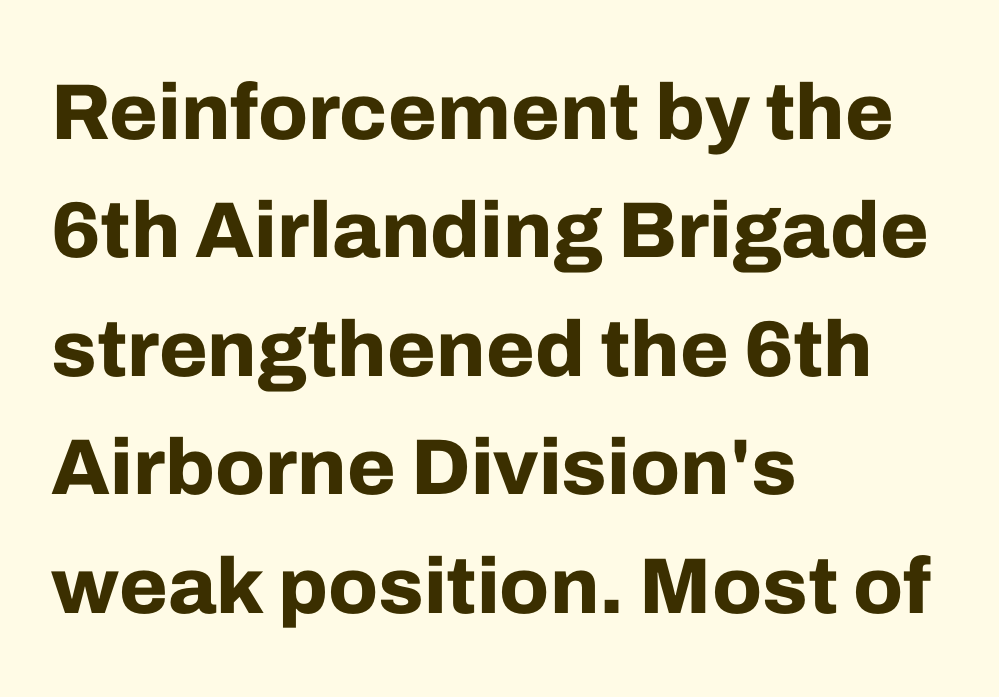
{"serif": "no", "italic": "no", "bold": "yes", "weight": "bold", "width": "normal", "stroke_contrast": "low", "x_height": "medium", "monospaced": "no", "underline": "no", "align": "left", "line_spacing": "normal", "line_spacing_ratio": 1.5, "letter_spacing": "normal", "letter_spacing_em": 0.0, "glyph_px": 79}
